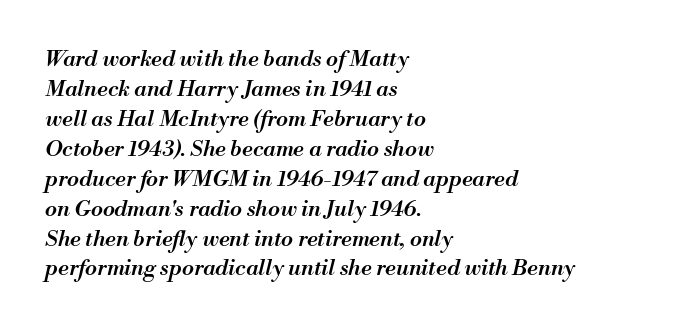
Q: Is the text bold? A: Semi-bold.
Q: Is the text italic (slanted)? A: Yes, it leans right by about 13 degrees.
Q: Is the text underlined? A: No.
Q: How is the paragraph aligned? A: Left-aligned.
Q: Is the spacing between letters normal or unusually wide? A: Normal.
Q: Is the spacing between lines tight, normal or loose? A: Normal.
